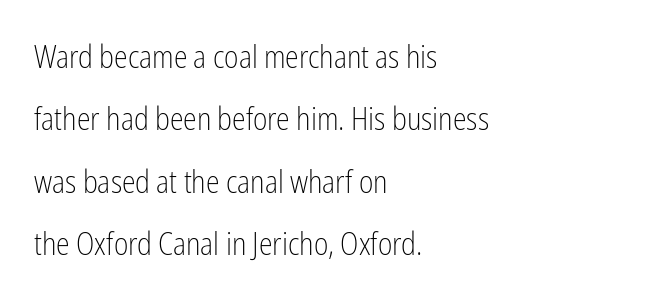
Q: Is the text bold? A: No.
Q: Is the text italic (slanted)? A: No, it is upright.
Q: Is the typeface a serif or a sans-serif typeface? A: Sans-serif.
Q: Is the text underlined? A: No.
Q: How is the paragraph aligned? A: Left-aligned.
Q: Is the spacing between letters normal or unusually wide? A: Normal.
Q: Is the spacing between lines tight, normal or loose? A: Loose.
Q: Width (condensed, normal, or wide)? A: Condensed.
Q: Stroke contrast? A: Low.
Q: x-height? A: Medium.
Q: Monospaced? A: No.
